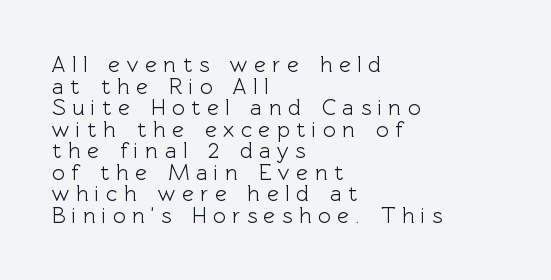
Vertically, the passage feels compressed, each row crowding the next. The typography opts for an upright posture over an oblique one. The passage shown is not underscored anywhere. Short note: letters widely spaced. Visually the block forms a straight wall on the left and a jagged coastline on the right.
